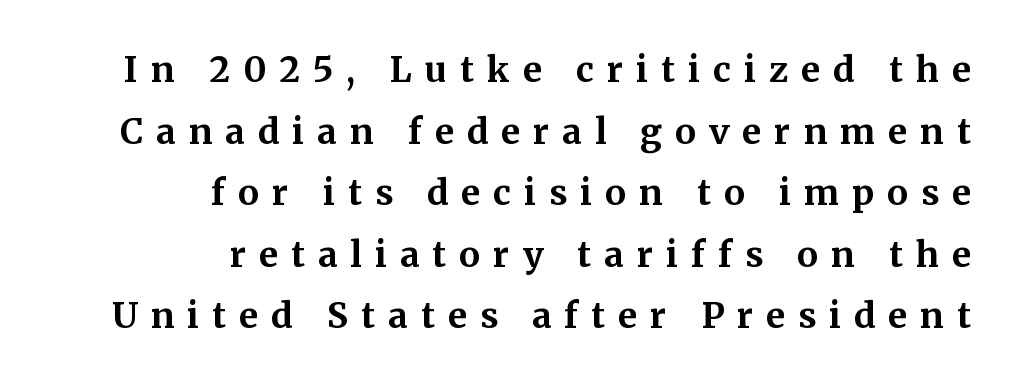
Q: Is the text bold? A: Yes.
Q: Is the text italic (slanted)? A: No, it is upright.
Q: Is the typeface a serif or a sans-serif typeface? A: Serif.
Q: Is the text underlined? A: No.
Q: How is the paragraph aligned? A: Right-aligned.
Q: Is the spacing between letters normal or unusually wide? A: Unusually wide.
Q: Width (condensed, normal, or wide)? A: Normal.
Q: Stroke contrast? A: Medium.
Q: x-height? A: Medium.
Q: Monospaced? A: No.
